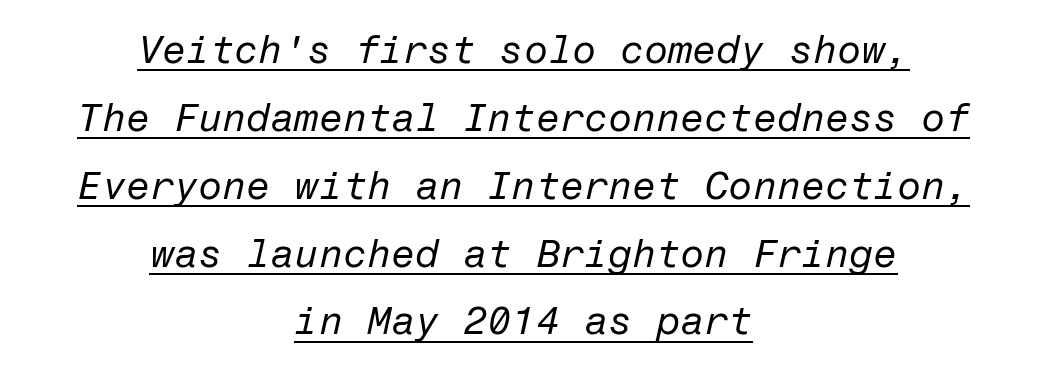
The image shows 39 px regular-weight type, italic (leaning right); set centered, line spacing 1.74x, normal letter spacing, underlined; low stroke contrast and a medium x-height.
